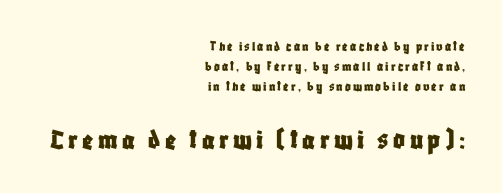
The image shows 29 px condensed sans-serif type, upright; set right-aligned, normal line spacing (1.44x), not underlined; the second (bottom) block is 2.07x larger; low stroke contrast and a large x-height.
